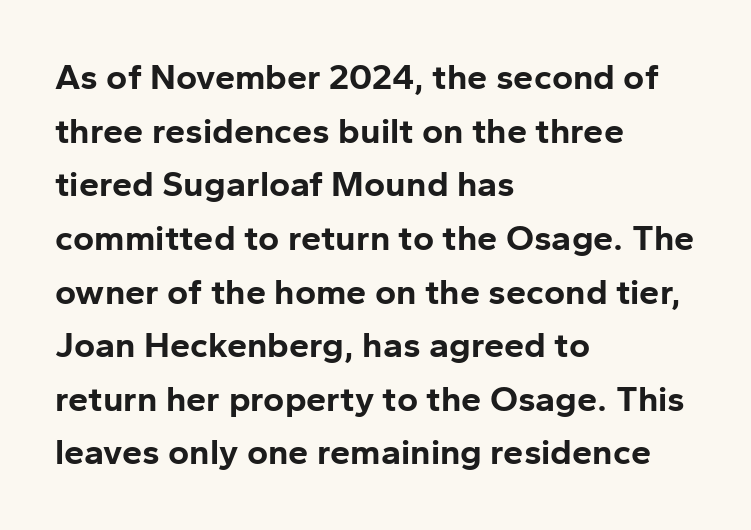
{"serif": "no", "italic": "no", "bold": "yes", "weight": "bold", "width": "normal", "stroke_contrast": "low", "x_height": "medium", "monospaced": "no", "underline": "no", "align": "left", "line_spacing": "normal", "line_spacing_ratio": 1.49, "letter_spacing": "normal", "letter_spacing_em": 0.0, "glyph_px": 36}
